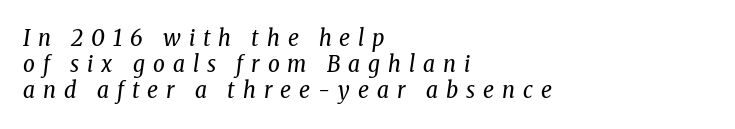
Rows of type sit shoulder to shoulder in the vertical direction. Plain, unruled lines of type. Tall strokes in this sample are angled rather than plumb. What stands out about the letter spacing? Its width — letters are far apart.
